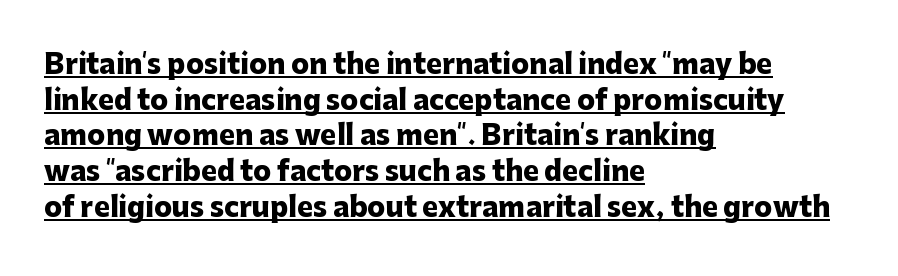
Q: Is the text bold? A: Yes.
Q: Is the text italic (slanted)? A: No, it is upright.
Q: Is the text underlined? A: Yes.
Q: How is the paragraph aligned? A: Left-aligned.
Q: Is the spacing between letters normal or unusually wide? A: Normal.
Q: Is the spacing between lines tight, normal or loose? A: Normal.
